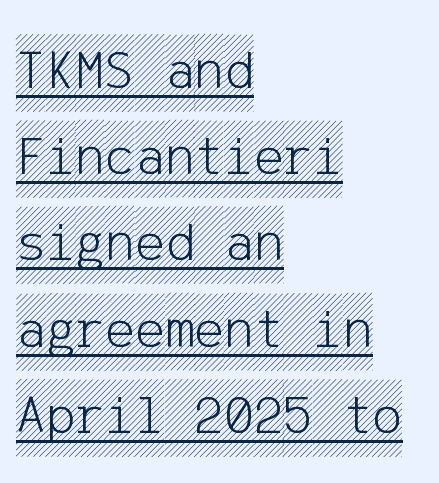
{"italic": "no", "width": "condensed", "x_height": "large", "underline": "yes", "align": "left", "line_spacing": "normal", "line_spacing_ratio": 1.54, "letter_spacing": "normal", "letter_spacing_em": 0.0, "glyph_px": 56}
